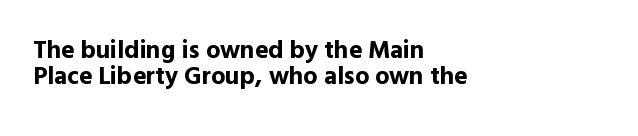
The image shows 25 px bold type, upright; set left-aligned, tight line spacing (1.04x), normal letter spacing, not underlined.
